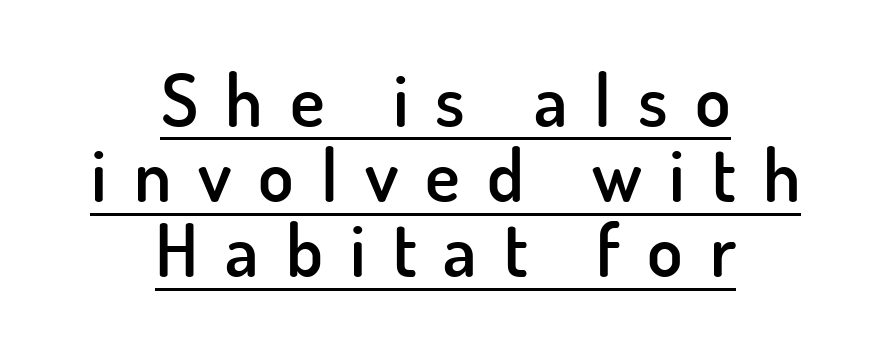
Type style note: lacks serifs. Beneath each row of characters lies a ruled line. Tracking value appears strongly positive — letters spread wide. Notice how the stems are strictly vertical — no italics here. This sample has the flowing, uneven cadence of proportional lettering. The face used here is a semibold: visibly heavier than regular, lighter than bold.
